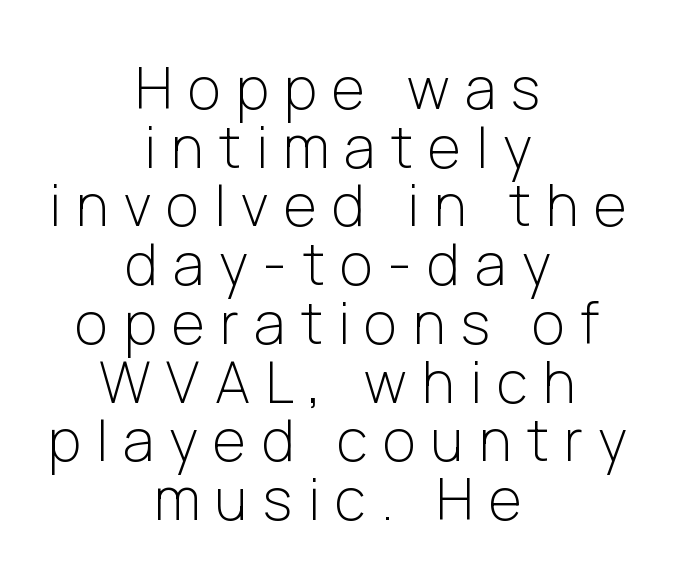
The image shows 57 px light sans-serif type, upright; set centered, tight line spacing (1.03x), unusually wide letter spacing (+0.27 em), not underlined; low stroke contrast and a medium x-height.
